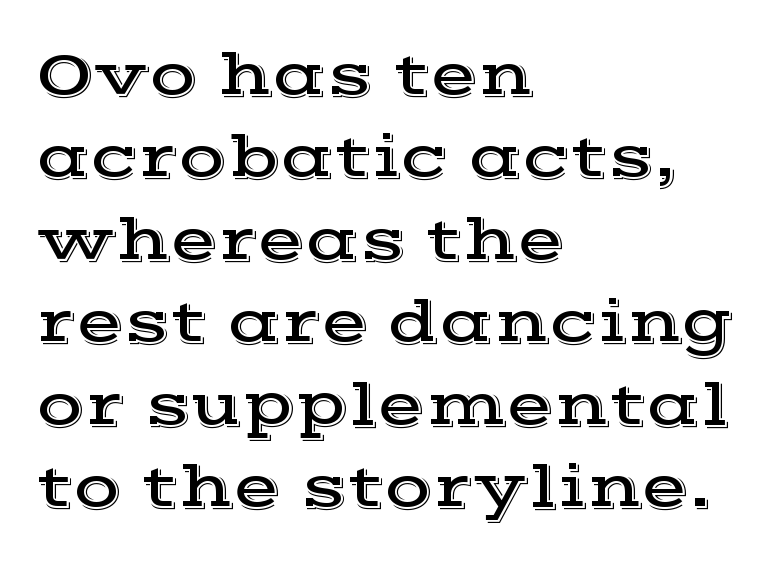
{"serif": "yes", "italic": "no", "width": "wide", "x_height": "medium", "monospaced": "no", "underline": "no", "align": "left", "line_spacing": "normal", "line_spacing_ratio": 1.33, "letter_spacing": "normal", "letter_spacing_em": 0.0, "glyph_px": 62}
